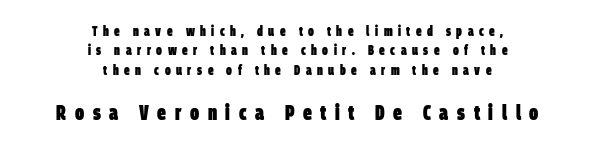
The image shows 22 px bold type; set centered, normal line spacing (1.39x), unusually wide letter spacing (+0.39 em), not underlined; the second (bottom) block is 1.57x larger.
